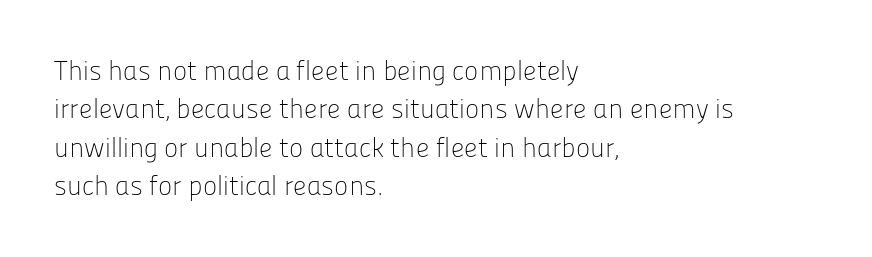
Every row of glyphs begins at an identical x-position on the left. A roman cut, with each character standing at attention. Does the leading feel generous? No, just average. The tracking reads as untouched default to a designer's eye.
